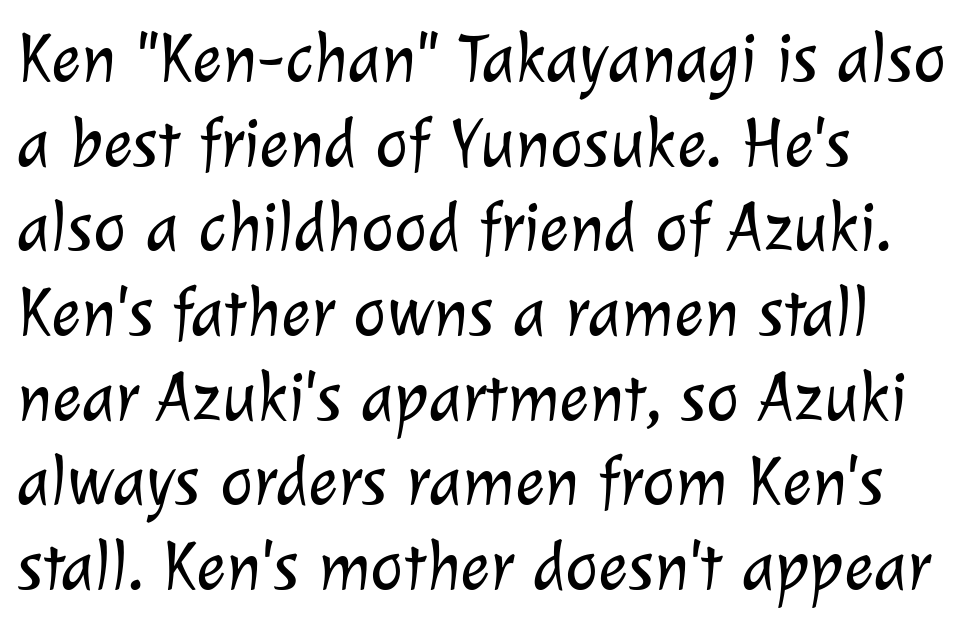
Q: Is the text bold? A: No.
Q: Is the typeface a serif or a sans-serif typeface? A: Sans-serif.
Q: Is the text underlined? A: No.
Q: How is the paragraph aligned? A: Left-aligned.
Q: Is the spacing between letters normal or unusually wide? A: Normal.
Q: Width (condensed, normal, or wide)? A: Normal.
Q: Stroke contrast? A: Low.
Q: x-height? A: Medium.
Q: Monospaced? A: No.
